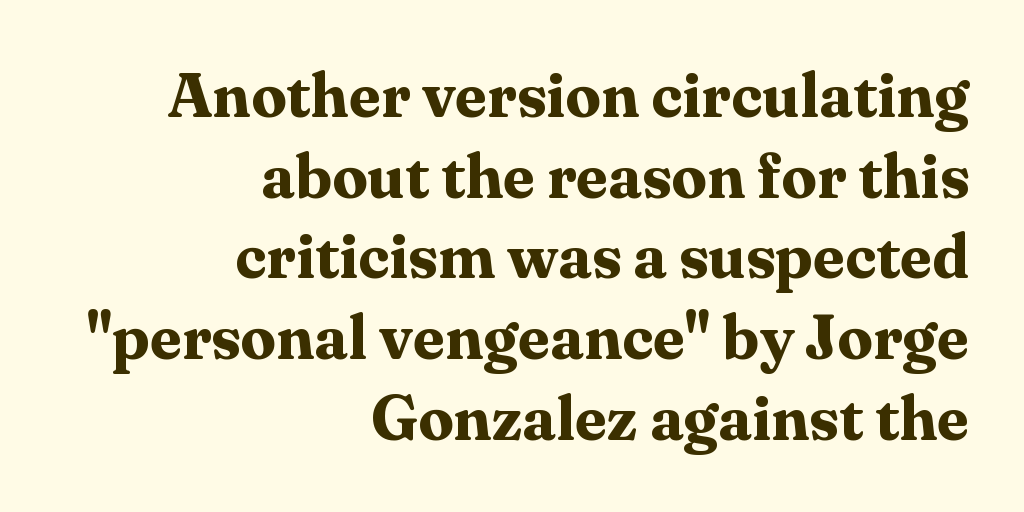
{"serif": "yes", "italic": "no", "bold": "yes", "weight": "bold", "width": "normal", "stroke_contrast": "medium", "x_height": "medium", "monospaced": "no", "underline": "no", "align": "right", "line_spacing": "normal", "line_spacing_ratio": 1.28, "letter_spacing": "normal", "letter_spacing_em": 0.0, "glyph_px": 63}
